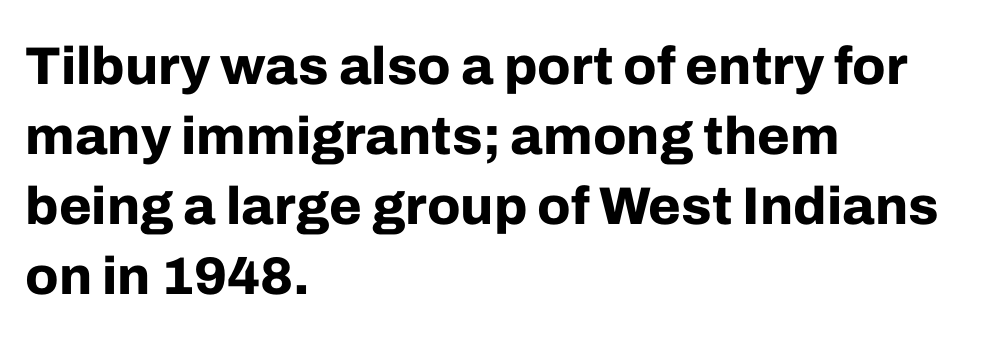
The passage shown is typed in a proportional face where columns would drift. Summary of weight: heavy, a full bold. This is the regular roman posture of the typeface. Type without underlining. The typeface chosen for these lines omits serifs. The rows are spaced the way most documents space them.
